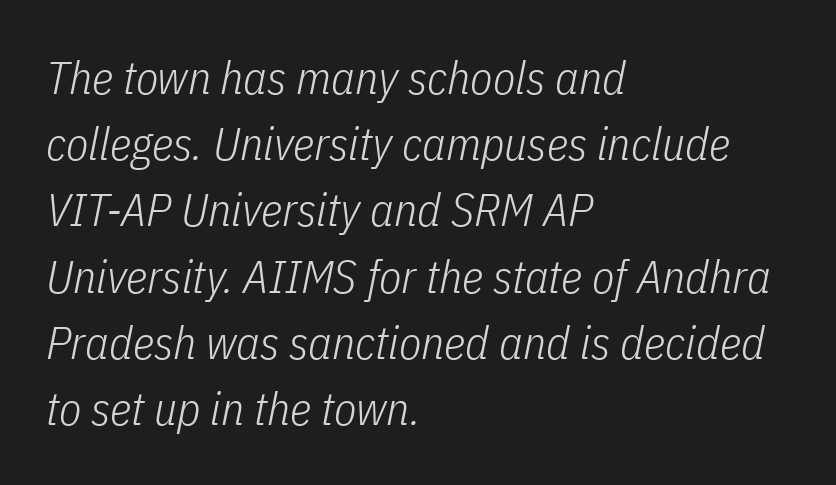
Q: Is the text bold? A: No.
Q: Is the text italic (slanted)? A: Yes, it leans right by about 11 degrees.
Q: Is the text underlined? A: No.
Q: How is the paragraph aligned? A: Left-aligned.
Q: Is the spacing between letters normal or unusually wide? A: Normal.
Q: Is the spacing between lines tight, normal or loose? A: Normal.
Q: Width (condensed, normal, or wide)? A: Condensed.
Q: Stroke contrast? A: Low.
Q: x-height? A: Medium.
Q: Monospaced? A: No.
